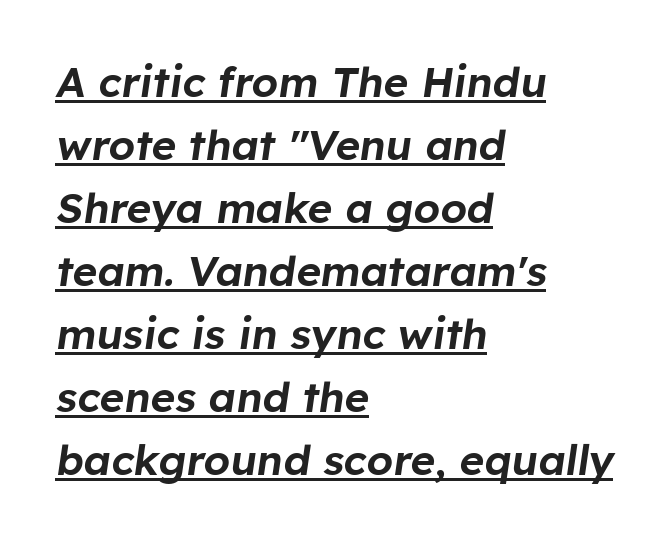
Q: Is the text italic (slanted)? A: Yes, it leans right by about 8 degrees.
Q: Is the text underlined? A: Yes.
Q: How is the paragraph aligned? A: Left-aligned.
Q: Is the spacing between letters normal or unusually wide? A: Normal.
Q: Is the spacing between lines tight, normal or loose? A: Normal.
Q: Width (condensed, normal, or wide)? A: Normal.
Q: Stroke contrast? A: Low.
Q: x-height? A: Medium.
Q: Monospaced? A: No.
